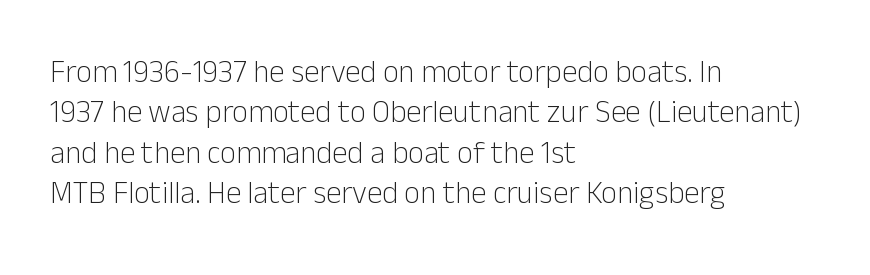
{"serif": "no", "italic": "no", "bold": "no", "weight": "light", "width": "normal", "stroke_contrast": "low", "x_height": "medium", "monospaced": "no", "underline": "no", "align": "left", "line_spacing": "normal", "line_spacing_ratio": 1.3, "letter_spacing": "normal", "letter_spacing_em": 0.0, "glyph_px": 31}
